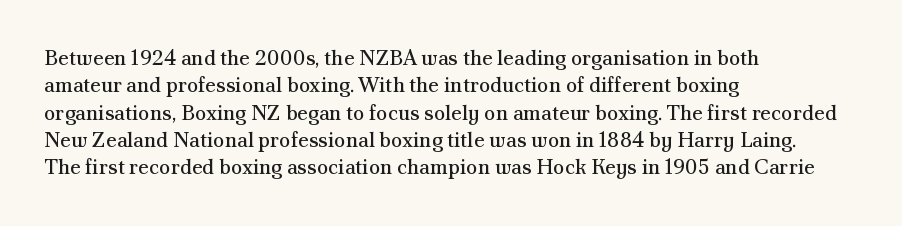
The image shows 21 px text type, upright; set left-aligned, normal line spacing (1.3x), normal letter spacing, not underlined.
